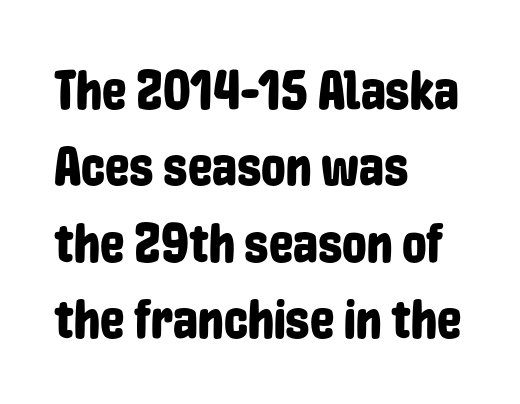
{"serif": "no", "italic": "no", "width": "condensed", "stroke_contrast": "low", "x_height": "medium", "monospaced": "no", "underline": "no", "align": "left", "line_spacing": "normal", "line_spacing_ratio": 1.39, "letter_spacing": "normal", "letter_spacing_em": 0.0, "glyph_px": 55}
